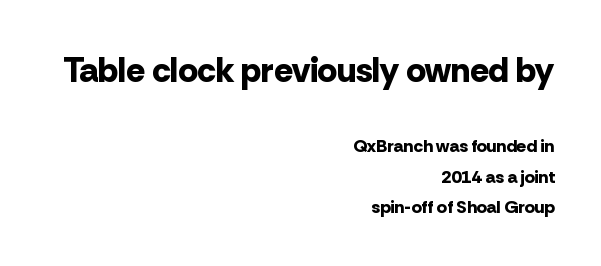
A full-strength bold gives these letters their thick strokes. The type is set solid horizontally, with unmodified tracking. Scale decreases going downward across the two blocks. Clear beneath every line of the passage. This is roman type, the default non-slanted kind.
